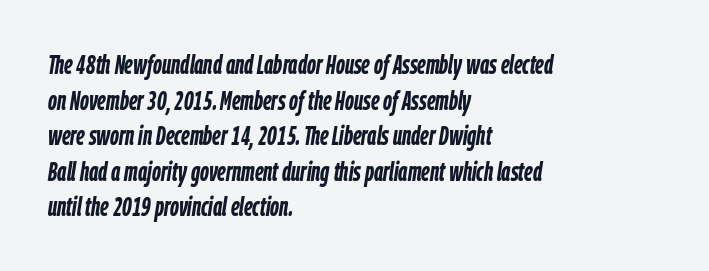
Q: Is the text bold? A: Yes.
Q: Is the text italic (slanted)? A: Yes, it leans right by about 9 degrees.
Q: Is the text underlined? A: No.
Q: How is the paragraph aligned? A: Left-aligned.
Q: Is the spacing between letters normal or unusually wide? A: Normal.
Q: Is the spacing between lines tight, normal or loose? A: Normal.
